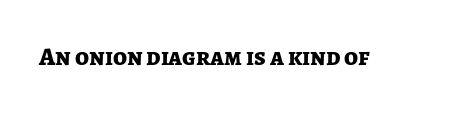
The image shows 25 px bold type, upright; set normal letter spacing, not underlined.
